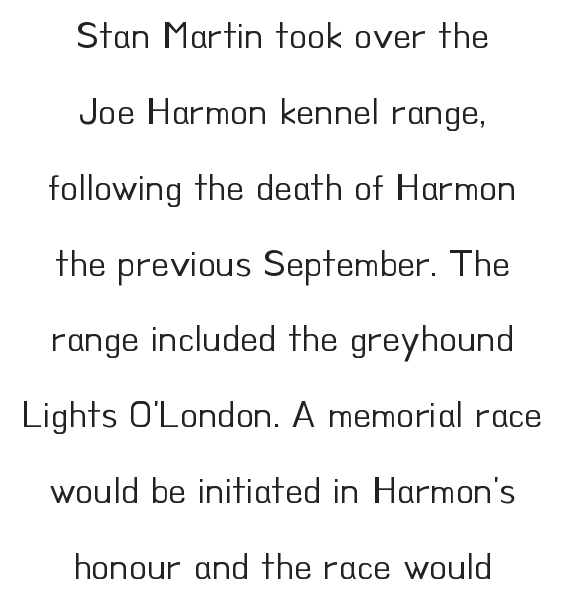
{"serif": "no", "italic": "no", "bold": "no", "weight": "regular", "width": "normal", "stroke_contrast": "low", "x_height": "small", "monospaced": "no", "underline": "no", "align": "center", "line_spacing": "loose", "line_spacing_ratio": 2.05, "letter_spacing": "normal", "letter_spacing_em": 0.0, "glyph_px": 37}
